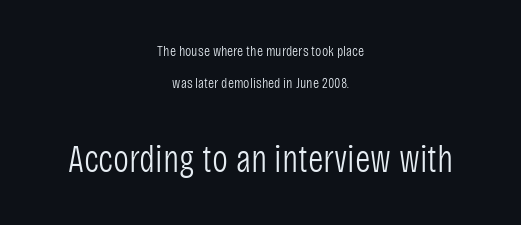
Q: Is the text bold? A: No.
Q: Is the text italic (slanted)? A: No, it is upright.
Q: Is the typeface a serif or a sans-serif typeface? A: Sans-serif.
Q: Is the text underlined? A: No.
Q: How is the paragraph aligned? A: Centered.
Q: Is the spacing between letters normal or unusually wide? A: Normal.
Q: Is the spacing between lines tight, normal or loose? A: Loose.
Q: Which block of text is set in a larger size, the first (top) or the second (bottom)? A: The second (bottom) one.
Q: Width (condensed, normal, or wide)? A: Condensed.
Q: Stroke contrast? A: Low.
Q: x-height? A: Large.
Q: Monospaced? A: No.
